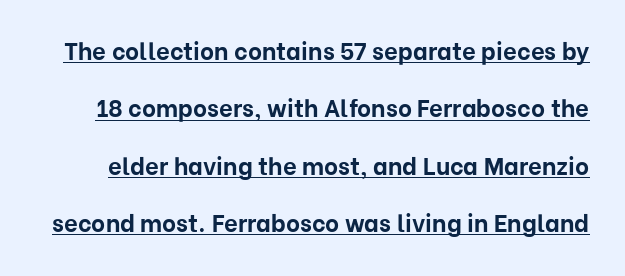
{"italic": "no", "bold": "yes", "underline": "yes", "line_spacing": "loose", "line_spacing_ratio": 2.39, "letter_spacing": "normal", "letter_spacing_em": 0.0, "glyph_px": 24}
